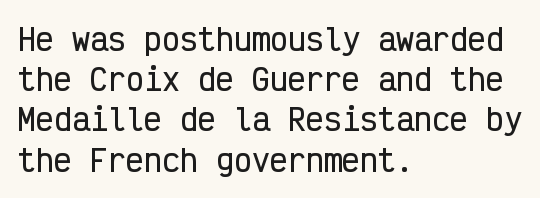
Q: Is the text italic (slanted)? A: No, it is upright.
Q: Is the typeface a serif or a sans-serif typeface? A: Sans-serif.
Q: Is the text underlined? A: No.
Q: How is the paragraph aligned? A: Left-aligned.
Q: Is the spacing between letters normal or unusually wide? A: Normal.
Q: Is the spacing between lines tight, normal or loose? A: Normal.
Q: Width (condensed, normal, or wide)? A: Condensed.
Q: Stroke contrast? A: Low.
Q: x-height? A: Medium.
Q: Monospaced? A: Yes.
